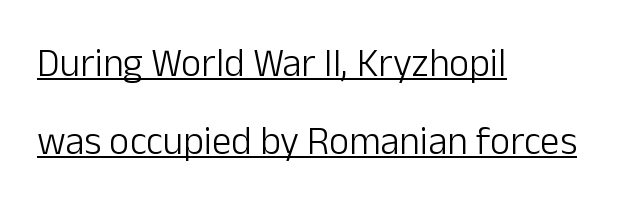
Looks like regular typesetting: each glyph gets only the width it needs. Characters follow at the spacing the type designer built in. Is there an underline? Yes — a line sits under the letters. Note: no serifs on the glyphs. Leftover space on each line is placed entirely after the last word. The letters look calm and open, with moderate or lighter stems.
